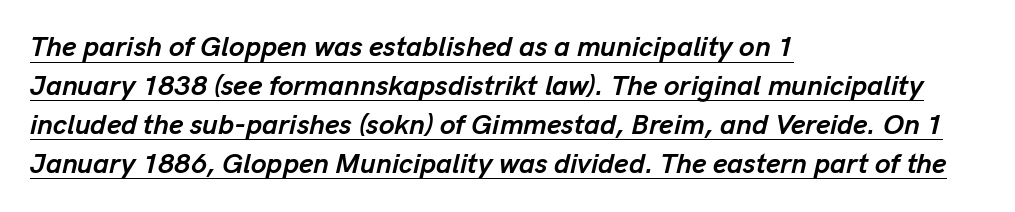
The image shows 28 px semibold type, italic (leaning right); set left-aligned, normal line spacing (1.39x), normal letter spacing, underlined; low stroke contrast and a medium x-height.
